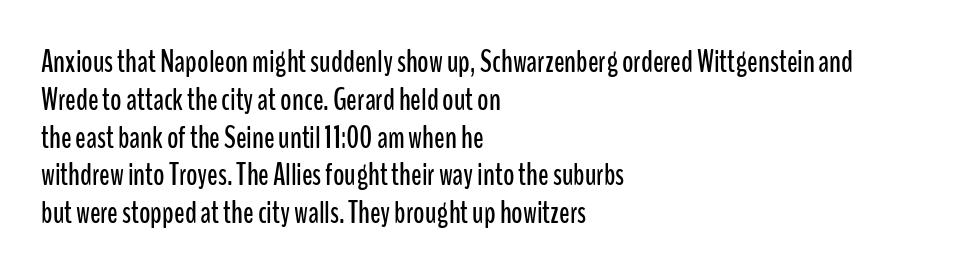
The horizontal fit of the characters is conventional and even. The paragraph shown leans on its left margin. Decoration check: the copy has no underline. Proportional: the letters do not fall into vertical columns. Letterform terminals end flat and unadorned throughout the passage. Ascenders rise straight up at ninety degrees.
